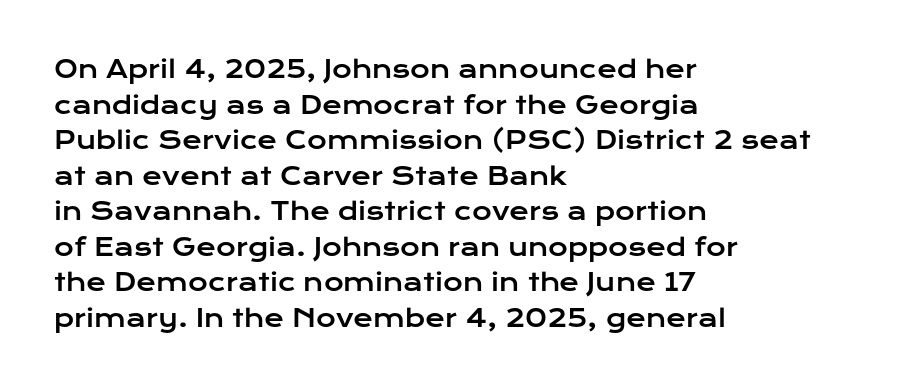
{"italic": "no", "underline": "no", "align": "left", "line_spacing": "normal", "line_spacing_ratio": 1.48, "letter_spacing": "normal", "letter_spacing_em": 0.0, "glyph_px": 24}
